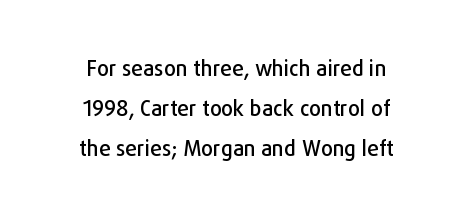
{"italic": "no", "underline": "no", "align": "center", "line_spacing": "loose", "line_spacing_ratio": 1.9, "letter_spacing": "normal", "letter_spacing_em": 0.0, "glyph_px": 21}
